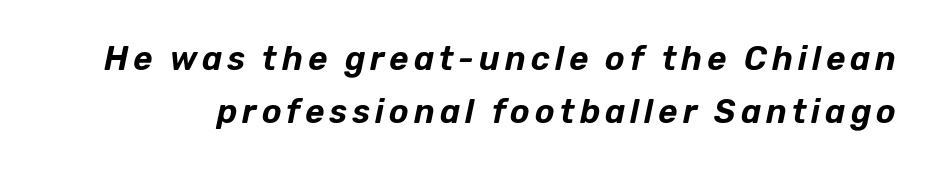
Q: Is the text italic (slanted)? A: Yes, it leans right by about 12 degrees.
Q: Is the text underlined? A: No.
Q: Is the spacing between lines tight, normal or loose? A: Normal.
Q: Width (condensed, normal, or wide)? A: Normal.
Q: Stroke contrast? A: Low.
Q: x-height? A: Medium.
Q: Monospaced? A: No.
